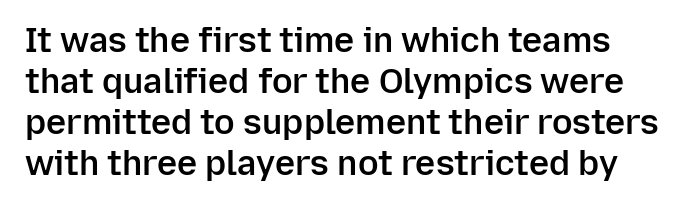
The image shows 34 px semibold sans-serif type, upright; set line spacing 1.21x, normal letter spacing, not underlined; low stroke contrast and a medium x-height.
